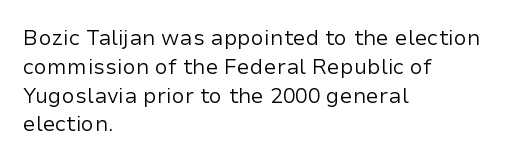
Q: Is the text bold? A: No.
Q: Is the text italic (slanted)? A: No, it is upright.
Q: Is the text underlined? A: No.
Q: How is the paragraph aligned? A: Left-aligned.
Q: Is the spacing between letters normal or unusually wide? A: Normal.
Q: Is the spacing between lines tight, normal or loose? A: Normal.
